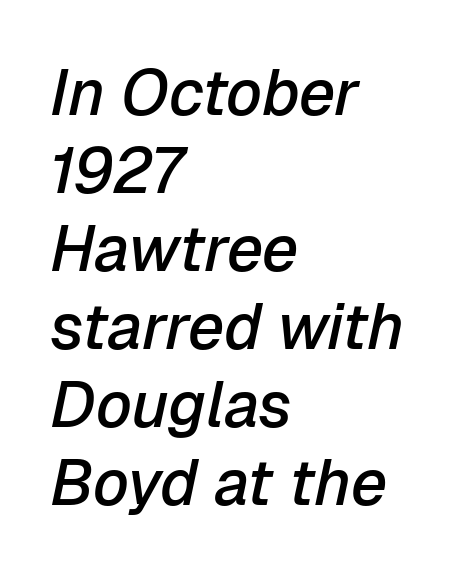
The setting favours the left margin, as ordinary paragraphs usually do. A fair bit of extra ink — the face is semibold, not bold. The rendering uses natural spacing where letterforms have individual widths. The specimen omits any rule beneath the text block's lines.
